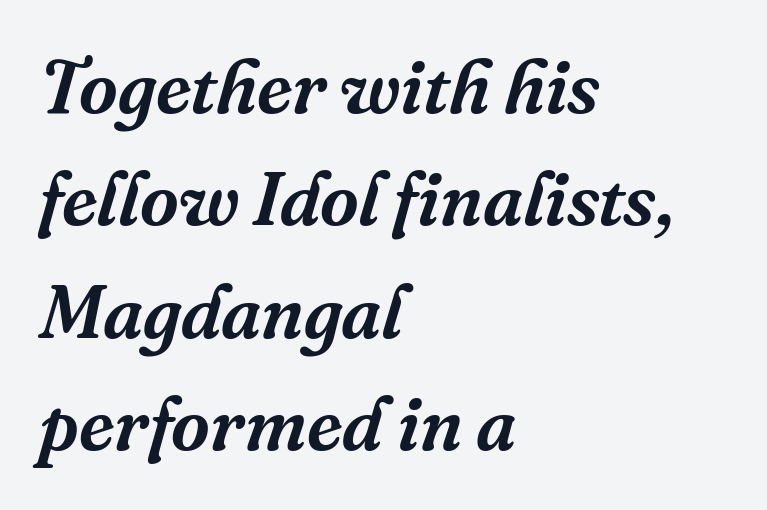
The image shows 75 px serif type, italic (leaning right); set left-aligned, normal line spacing (1.5x), normal letter spacing, not underlined; medium stroke contrast and a medium x-height.
